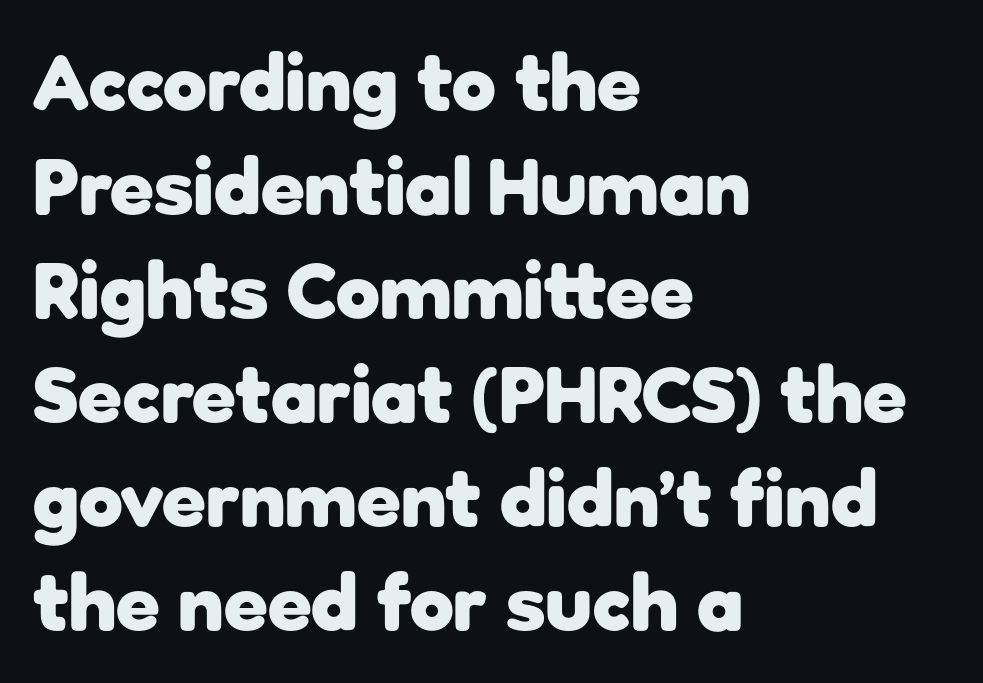
Q: Is the text bold? A: Yes.
Q: Is the text italic (slanted)? A: No, it is upright.
Q: Is the typeface a serif or a sans-serif typeface? A: Sans-serif.
Q: Is the text underlined? A: No.
Q: How is the paragraph aligned? A: Left-aligned.
Q: Is the spacing between letters normal or unusually wide? A: Normal.
Q: Is the spacing between lines tight, normal or loose? A: Normal.
Q: Width (condensed, normal, or wide)? A: Normal.
Q: Stroke contrast? A: Low.
Q: x-height? A: Medium.
Q: Monospaced? A: No.
